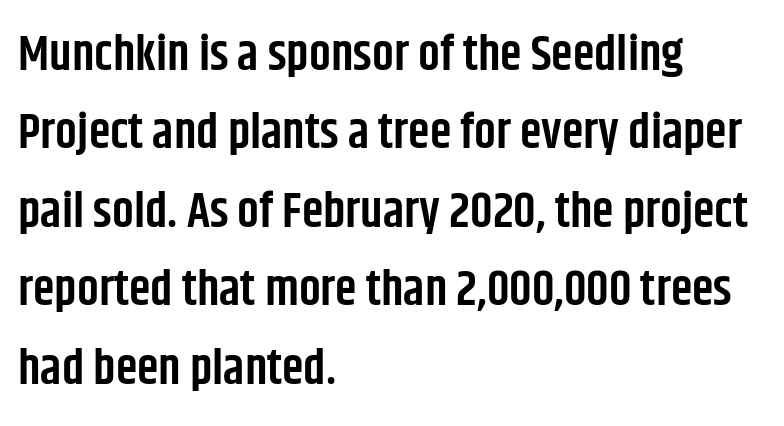
Q: Is the text bold? A: Semi-bold.
Q: Is the text italic (slanted)? A: No, it is upright.
Q: Is the typeface a serif or a sans-serif typeface? A: Sans-serif.
Q: Is the text underlined? A: No.
Q: How is the paragraph aligned? A: Left-aligned.
Q: Is the spacing between letters normal or unusually wide? A: Normal.
Q: Is the spacing between lines tight, normal or loose? A: Normal.
Q: Width (condensed, normal, or wide)? A: Condensed.
Q: Stroke contrast? A: Low.
Q: x-height? A: Large.
Q: Monospaced? A: No.
